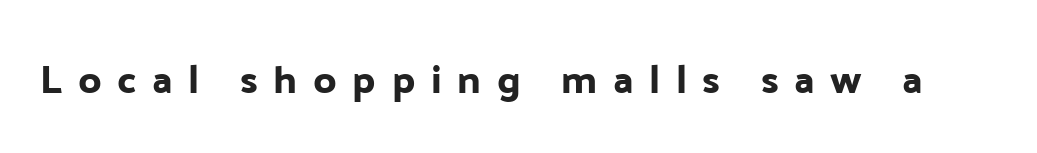
{"serif": "no", "italic": "no", "width": "normal", "stroke_contrast": "low", "x_height": "medium", "monospaced": "no", "underline": "no", "letter_spacing": "wide", "letter_spacing_em": 0.39, "glyph_px": 40}
